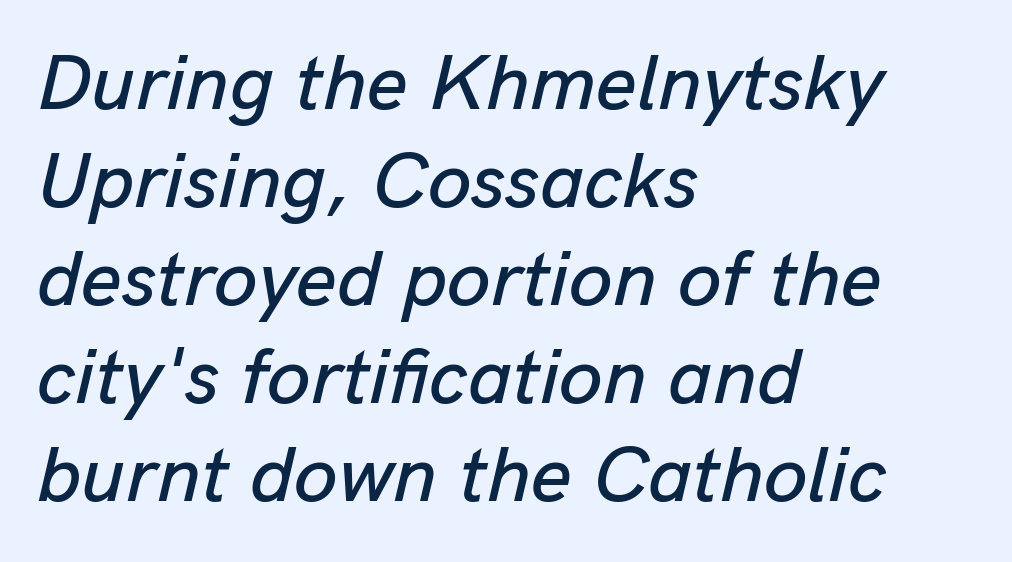
The image shows 79 px text type, italic (leaning right); set left-aligned, line spacing 1.24x, normal letter spacing, not underlined; low stroke contrast and a medium x-height.
